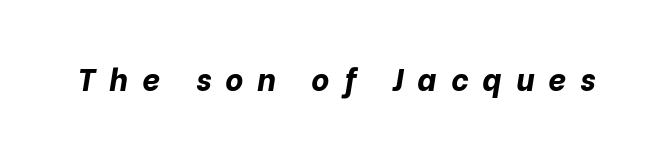
Check the space under the baseline: it is left empty. A typesetter would call this proportional, since set widths differ per character. Characters are canted at an angle relative to the baseline's perpendicular. The passage shown is emphatically bold. This rendering widens character spacing well past its baseline value.
